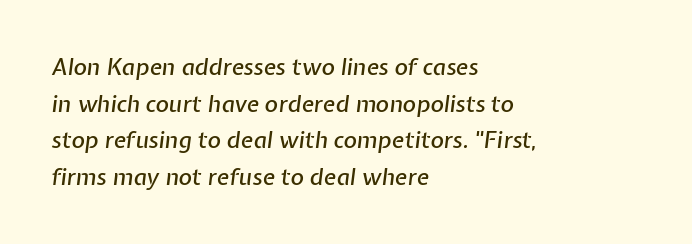
{"italic": "yes", "lean": "right", "slant_degrees": 7, "underline": "no", "align": "left", "line_spacing": "normal", "line_spacing_ratio": 1.59, "letter_spacing": "normal", "letter_spacing_em": 0.0, "glyph_px": 23}
